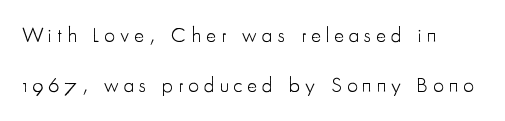
Has an underline been added? It has not. Compared with typical body copy, the letter spacing here is much looser. A light-to-regular cut is what we see here. Vertically, the passage feels expansive, rows floating well apart.
